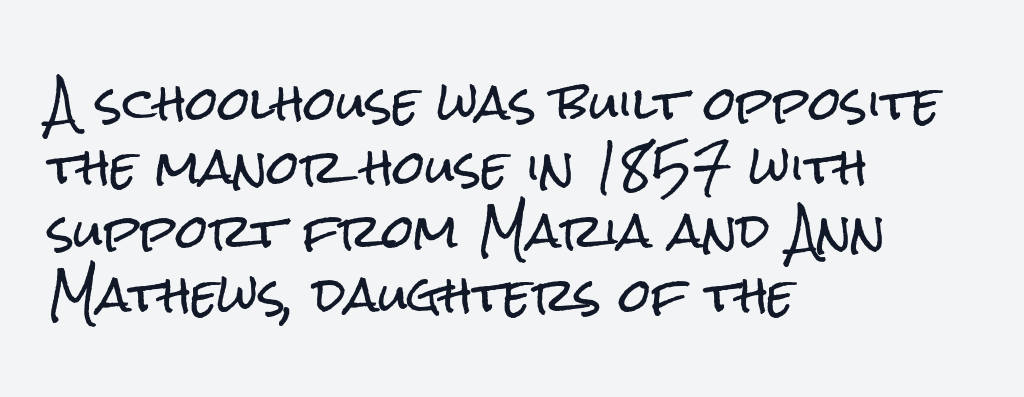
Q: Is the text italic (slanted)? A: No, it is upright.
Q: Is the typeface a serif or a sans-serif typeface? A: Sans-serif.
Q: Is the text underlined? A: No.
Q: How is the paragraph aligned? A: Left-aligned.
Q: Is the spacing between letters normal or unusually wide? A: Normal.
Q: Is the spacing between lines tight, normal or loose? A: Normal.
Q: Width (condensed, normal, or wide)? A: Condensed.
Q: Stroke contrast? A: Low.
Q: x-height? A: Medium.
Q: Monospaced? A: No.
